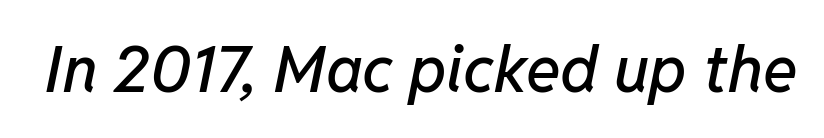
Q: Is the text italic (slanted)? A: Yes, it leans right by about 11 degrees.
Q: Is the text underlined? A: No.
Q: Is the spacing between letters normal or unusually wide? A: Normal.
Q: Width (condensed, normal, or wide)? A: Normal.
Q: Stroke contrast? A: Low.
Q: x-height? A: Medium.
Q: Monospaced? A: No.
